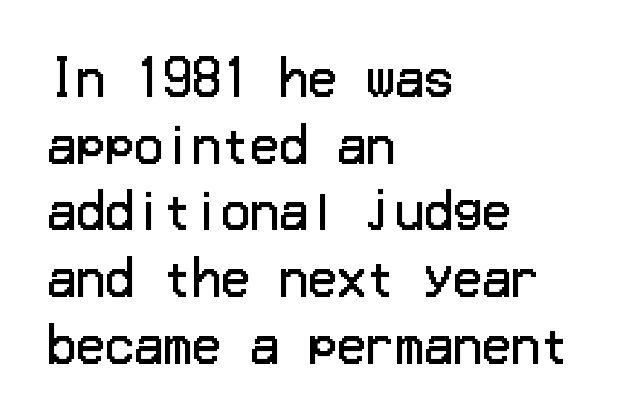
{"serif": "no", "italic": "no", "bold": "no", "weight": "regular", "width": "normal", "stroke_contrast": "low", "x_height": "medium", "underline": "no", "align": "left", "line_spacing": "normal", "line_spacing_ratio": 1.39, "letter_spacing": "normal", "letter_spacing_em": 0.0, "glyph_px": 48}
